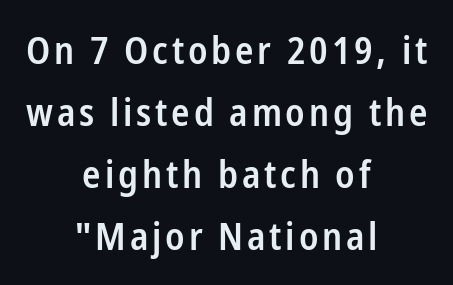
The image shows 38 px semibold, condensed sans-serif type, upright; set centered, normal line spacing (1.63x), not underlined; low stroke contrast and a medium x-height.
